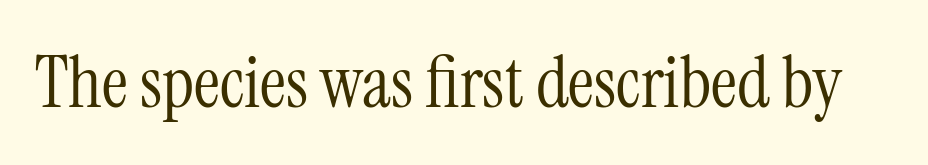
Proportional: the letters do not fall into vertical columns. A typesetter would label this face a serif. Look at the tracking — it's just the regular setting, nothing added. The passage shown is not bold in any degree. Letters rest on an invisible, unmarked baseline. Posture: upright roman.
